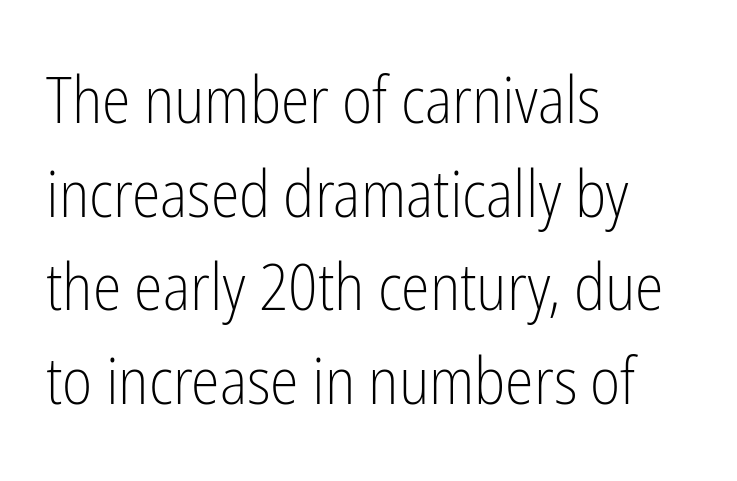
{"serif": "no", "italic": "no", "bold": "no", "weight": "light", "width": "condensed", "stroke_contrast": "low", "x_height": "medium", "monospaced": "no", "underline": "no", "align": "left", "line_spacing": "normal", "line_spacing_ratio": 1.44, "letter_spacing": "normal", "letter_spacing_em": 0.0, "glyph_px": 65}
